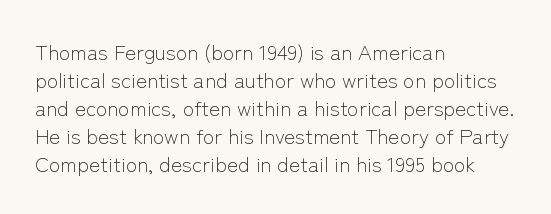
{"italic": "no", "bold": "no", "underline": "no", "align": "left", "line_spacing": "normal", "line_spacing_ratio": 1.33, "letter_spacing": "normal", "letter_spacing_em": 0.0, "glyph_px": 21}
